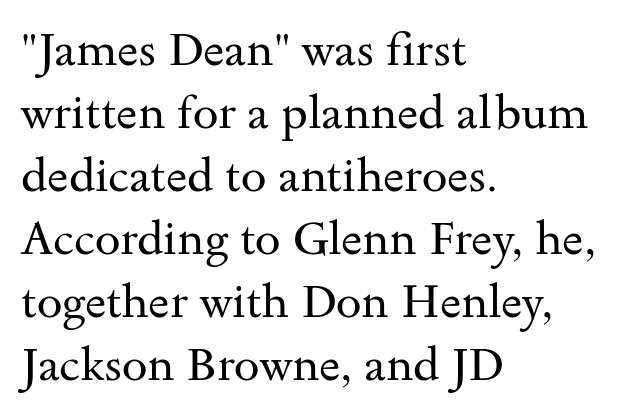
{"serif": "yes", "italic": "no", "bold": "no", "weight": "regular", "width": "wide", "stroke_contrast": "medium", "x_height": "small", "monospaced": "no", "underline": "no", "align": "left", "line_spacing": "normal", "line_spacing_ratio": 1.37, "letter_spacing": "normal", "letter_spacing_em": 0.0, "glyph_px": 46}
